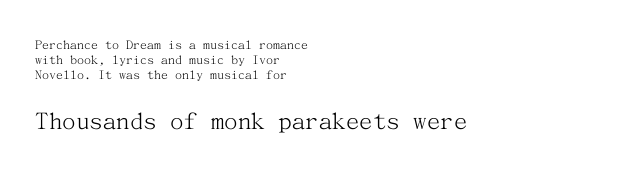
The image shows 27 px text type, upright; set left-aligned, tight line spacing (1.07x), normal letter spacing, not underlined; the second (bottom) block is 1.93x larger.
